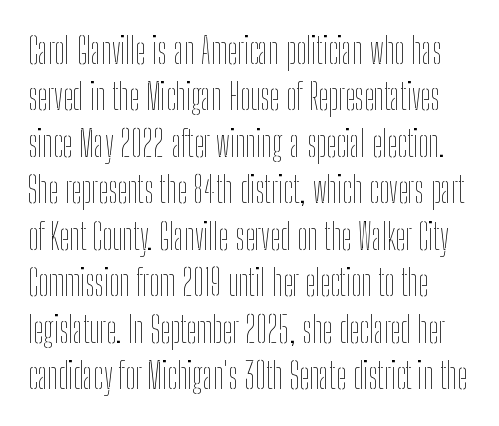
{"italic": "no", "bold": "no", "weight": "thin", "width": "condensed", "stroke_contrast": "low", "x_height": "medium", "monospaced": "no", "underline": "no", "line_spacing": "normal", "line_spacing_ratio": 1.29, "letter_spacing": "normal", "letter_spacing_em": 0.0, "glyph_px": 36}
